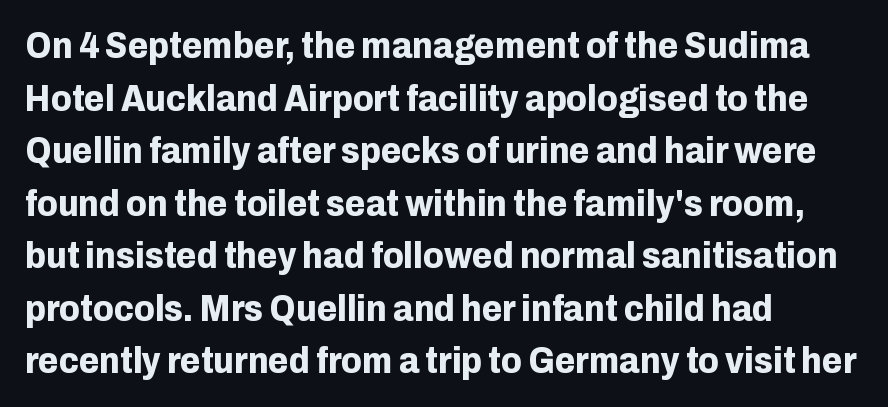
Q: Is the text bold? A: Yes.
Q: Is the text italic (slanted)? A: No, it is upright.
Q: Is the typeface a serif or a sans-serif typeface? A: Sans-serif.
Q: Is the text underlined? A: No.
Q: How is the paragraph aligned? A: Left-aligned.
Q: Is the spacing between letters normal or unusually wide? A: Normal.
Q: Is the spacing between lines tight, normal or loose? A: Normal.
Q: Width (condensed, normal, or wide)? A: Normal.
Q: Stroke contrast? A: Low.
Q: x-height? A: Medium.
Q: Monospaced? A: No.
